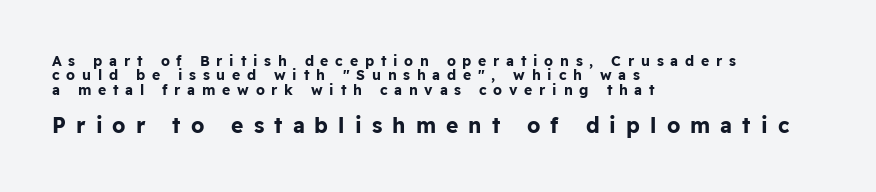
Q: Is the text bold? A: Yes.
Q: Is the text italic (slanted)? A: No, it is upright.
Q: Is the text underlined? A: No.
Q: How is the paragraph aligned? A: Left-aligned.
Q: Is the spacing between letters normal or unusually wide? A: Unusually wide.
Q: Is the spacing between lines tight, normal or loose? A: Tight.
Q: Which block of text is set in a larger size, the first (top) or the second (bottom)? A: The second (bottom) one.
